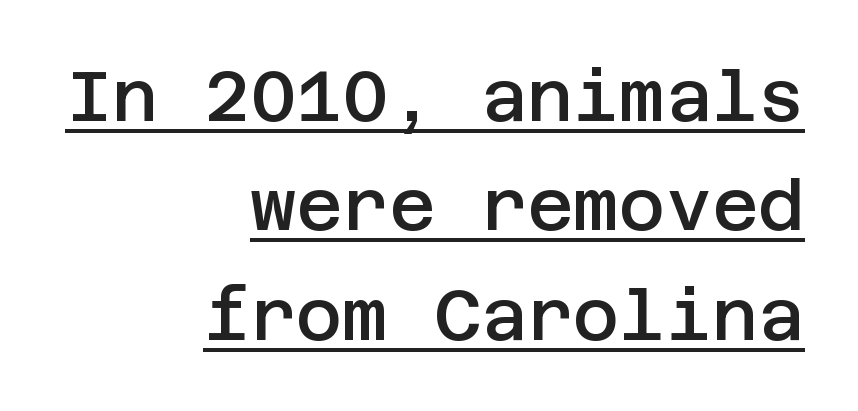
{"serif": "no", "italic": "no", "bold": "semi", "weight": "semibold", "width": "normal", "stroke_contrast": "low", "x_height": "large", "underline": "yes", "align": "right", "line_spacing": "normal", "line_spacing_ratio": 1.54, "letter_spacing": "normal", "letter_spacing_em": 0.0, "glyph_px": 71}
